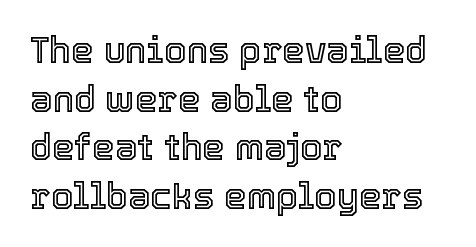
Look at the tracking — it's just the regular setting, nothing added. Descender tails drop into unmarked territory. This is the regular roman posture of the typeface. Compared with a centered layout, this one pins lines to the left instead.
